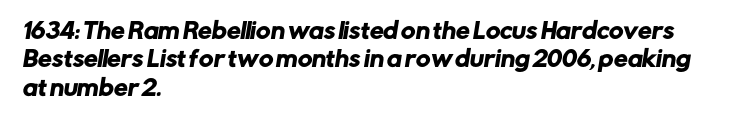
Q: Is the text underlined? A: No.
Q: How is the paragraph aligned? A: Left-aligned.
Q: Is the spacing between letters normal or unusually wide? A: Normal.
Q: Is the spacing between lines tight, normal or loose? A: Normal.
